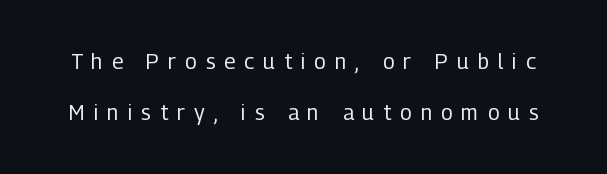
Q: Is the text bold? A: No.
Q: Is the text italic (slanted)? A: No, it is upright.
Q: Is the text underlined? A: No.
Q: Is the spacing between letters normal or unusually wide? A: Unusually wide.
Q: Is the spacing between lines tight, normal or loose? A: Loose.
